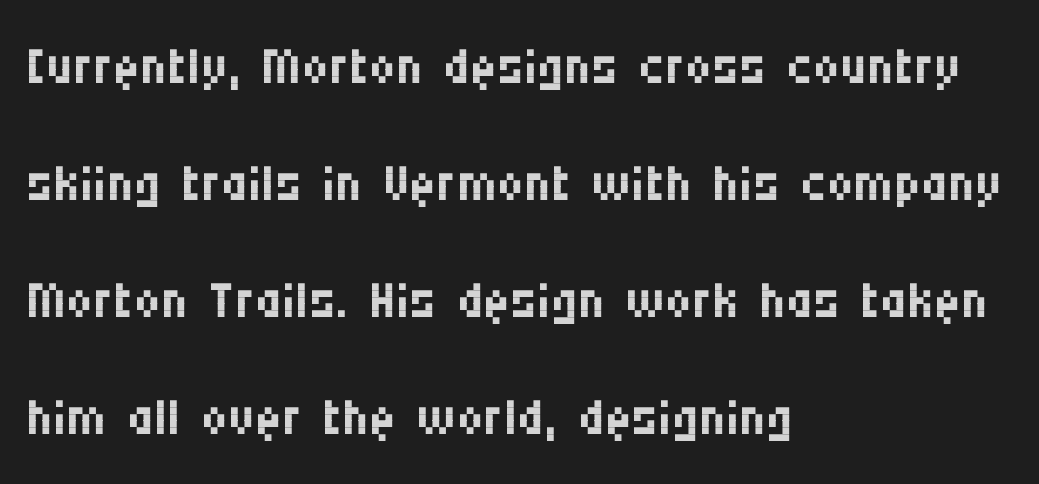
The image shows 74 px regular-weight, condensed sans-serif type, upright; set left-aligned, normal line spacing (1.58x), normal letter spacing, not underlined; medium stroke contrast and a large x-height.
